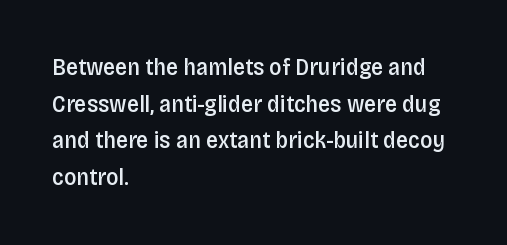
Q: Is the text bold? A: Semi-bold.
Q: Is the text italic (slanted)? A: No, it is upright.
Q: Is the text underlined? A: No.
Q: How is the paragraph aligned? A: Left-aligned.
Q: Is the spacing between letters normal or unusually wide? A: Normal.
Q: Is the spacing between lines tight, normal or loose? A: Normal.
